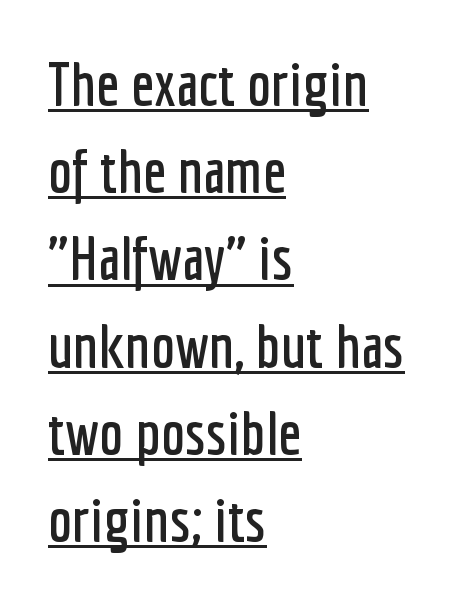
{"serif": "no", "italic": "no", "width": "condensed", "stroke_contrast": "low", "x_height": "medium", "monospaced": "no", "underline": "yes", "align": "left", "line_spacing": "normal", "line_spacing_ratio": 1.43, "letter_spacing": "normal", "letter_spacing_em": 0.0, "glyph_px": 61}
